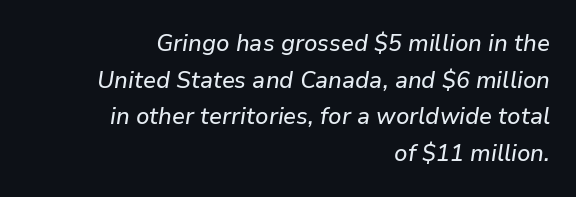
Standard letterfit; no display-style spreading of the glyphs. The block of text has a typical density, with ordinary space between rows. One-word summary of the alignment: right. Tall strokes in this sample are angled rather than plumb. Letters rest on an invisible, unmarked baseline.
